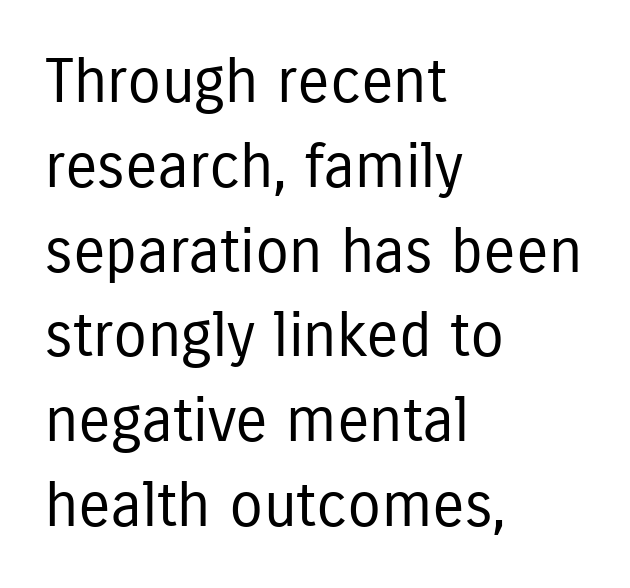
{"serif": "no", "italic": "no", "bold": "no", "weight": "regular", "width": "condensed", "stroke_contrast": "low", "x_height": "medium", "monospaced": "no", "underline": "no", "align": "left", "line_spacing": "normal", "line_spacing_ratio": 1.39, "letter_spacing": "normal", "letter_spacing_em": 0.0, "glyph_px": 61}
